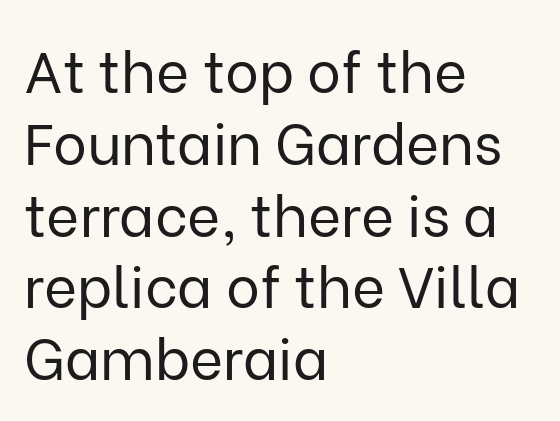
Q: Is the text bold? A: No.
Q: Is the text italic (slanted)? A: No, it is upright.
Q: Is the typeface a serif or a sans-serif typeface? A: Sans-serif.
Q: Is the text underlined? A: No.
Q: How is the paragraph aligned? A: Left-aligned.
Q: Is the spacing between letters normal or unusually wide? A: Normal.
Q: Is the spacing between lines tight, normal or loose? A: Normal.
Q: Width (condensed, normal, or wide)? A: Normal.
Q: Stroke contrast? A: Low.
Q: x-height? A: Medium.
Q: Monospaced? A: No.
